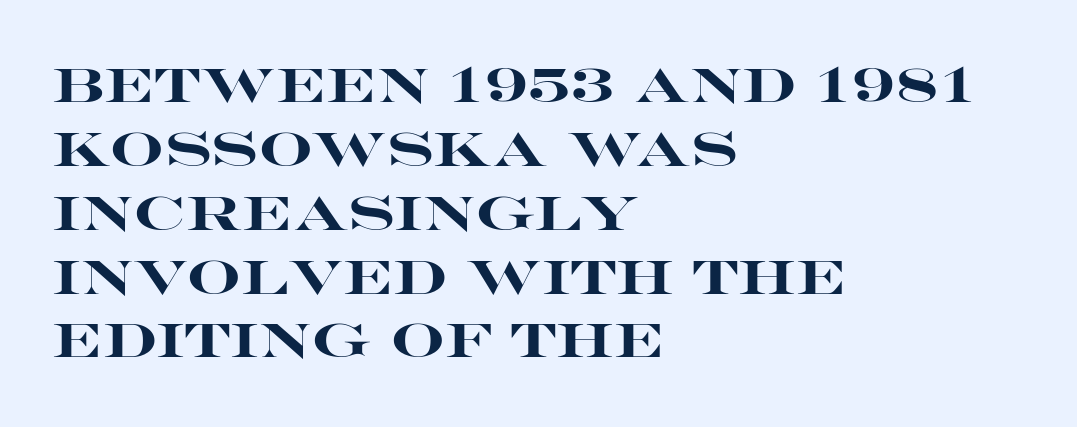
The image shows 48 px heavy, wide type, upright; set left-aligned, normal line spacing (1.33x), normal letter spacing, not underlined; high stroke contrast and a large x-height.
